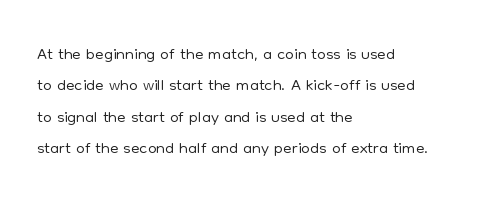
Q: Is the text bold? A: No.
Q: Is the text italic (slanted)? A: No, it is upright.
Q: Is the text underlined? A: No.
Q: How is the paragraph aligned? A: Left-aligned.
Q: Is the spacing between letters normal or unusually wide? A: Normal.
Q: Is the spacing between lines tight, normal or loose? A: Normal.
